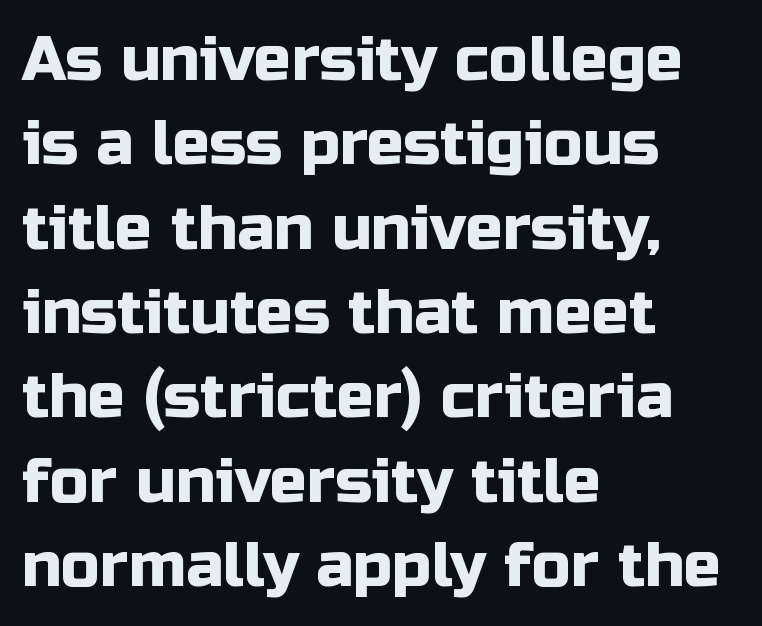
{"serif": "no", "italic": "no", "width": "normal", "stroke_contrast": "low", "x_height": "medium", "monospaced": "no", "underline": "no", "align": "left", "line_spacing": "normal", "line_spacing_ratio": 1.36, "letter_spacing": "normal", "letter_spacing_em": 0.0, "glyph_px": 62}
